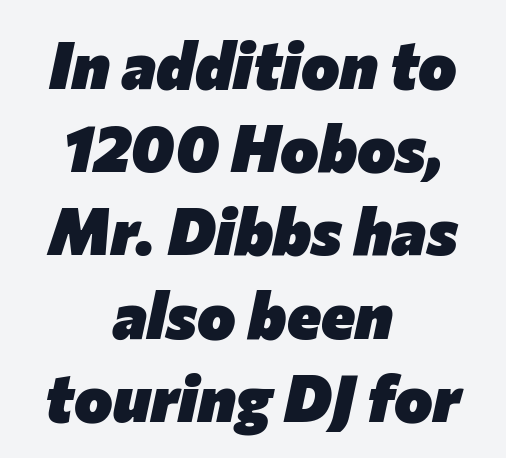
{"italic": "yes", "lean": "right", "slant_degrees": 12, "bold": "yes", "weight": "heavy", "width": "normal", "stroke_contrast": "low", "x_height": "medium", "monospaced": "no", "underline": "no", "align": "center", "line_spacing": "normal", "line_spacing_ratio": 1.28, "letter_spacing": "normal", "letter_spacing_em": 0.0, "glyph_px": 65}
